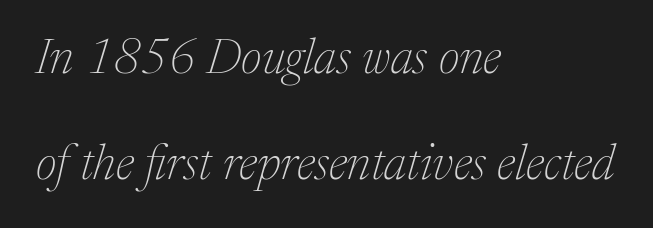
The letterforms sit shoulder to shoulder at normal distance. Typographically, this falls in the serif category. Underlining? Definitely not there. A typesetter would call this proportional, since set widths differ per character. What's the leading like? Stretched, with rows far apart. Stems and bowls with no extra thickness — not bold.
